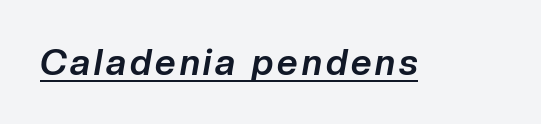
{"italic": "yes", "lean": "right", "slant_degrees": 10, "bold": "yes", "weight": "bold", "width": "normal", "stroke_contrast": "low", "x_height": "medium", "monospaced": "no", "underline": "yes", "glyph_px": 36}
